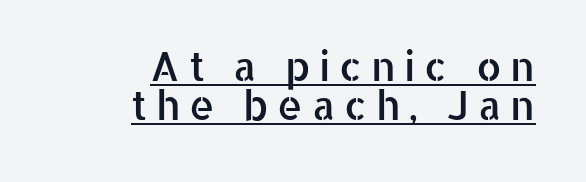
Looks like someone drew a line under every word here. Tracking here is generous; glyphs stand well apart from one another. The typesetter chose a ragged-left arrangement here. The line-height multiplier appears low, near solid setting. Note the varied advance widths — an 'i' is clearly narrower than an 'm'.
